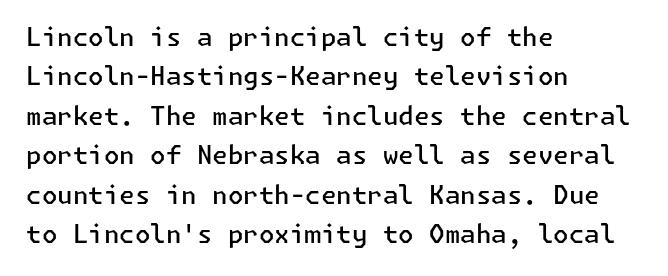
Underlining? Definitely not there. This sample uses plain, unmodified letter spacing. Is there any slant? The stems are plumb. A classic flush-left, rag-right setting is used for this passage.
